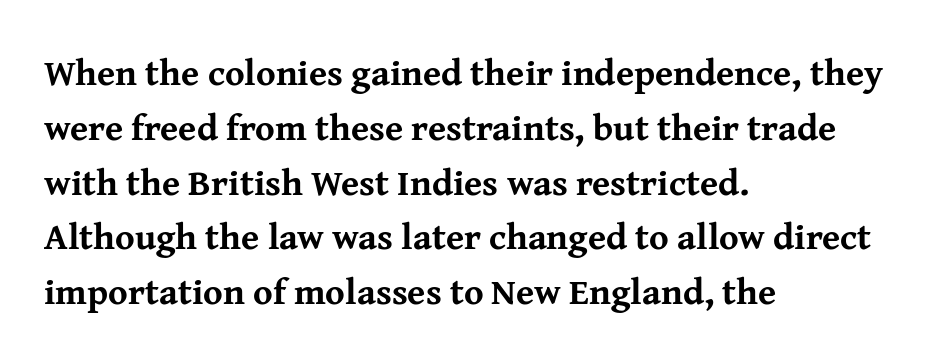
Beneath every word, the page is bare. Look at the tracking — it's just the regular setting, nothing added. These lines are rendered in a variable-pitch font. These lines carry a lot of weight — the face is fully bold. Notice how the stems are strictly vertical — no italics here.
